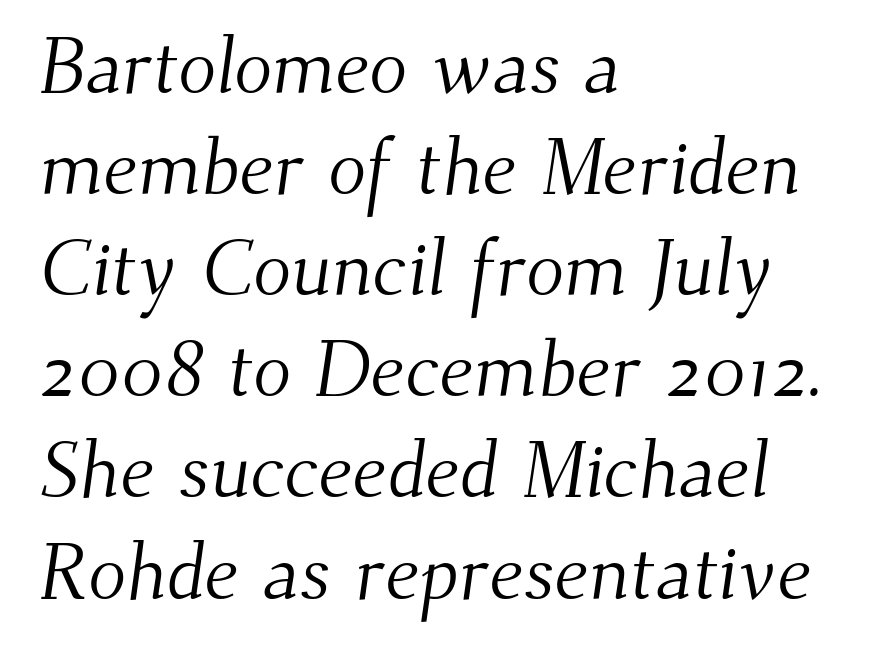
{"serif": "yes", "bold": "no", "weight": "light", "width": "normal", "stroke_contrast": "medium", "x_height": "small", "monospaced": "no", "underline": "no", "align": "left", "line_spacing": "normal", "line_spacing_ratio": 1.28, "letter_spacing": "normal", "letter_spacing_em": 0.0, "glyph_px": 79}
